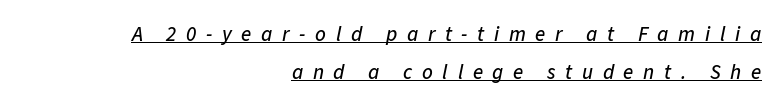
The image shows 21 px text type, italic (leaning right); set right-aligned, line spacing 1.81x, unusually wide letter spacing (+0.46 em), underlined.
